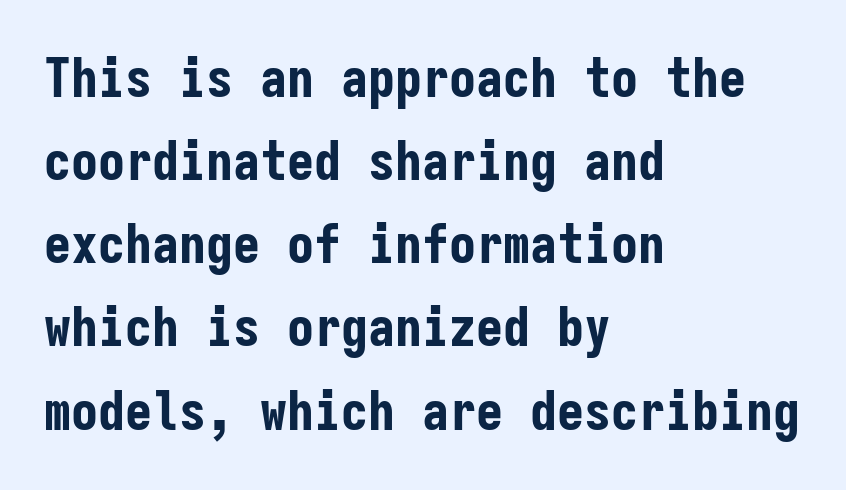
Each row of text sits above clean, open space. Note the uniform advance width — an 'i' takes as much space as an 'm'. Does the weight exceed regular? Yes, all the way to bold. Inter-character spacing is left at the font's built-in metrics. Regarding leading, the lines here are spaced in the standard way. Typeset ragged right — the left edge is the straight one.
